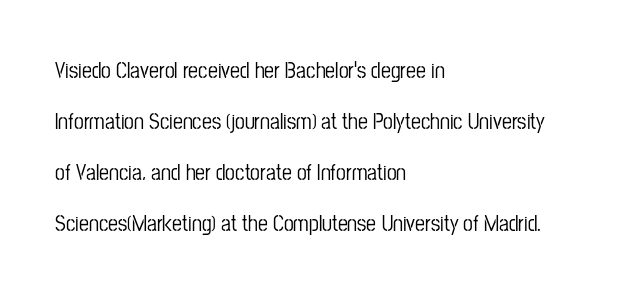
Every stem runs plumb, perpendicular to the baseline. Line beginnings align vertically; line endings do not. The foot of each line stays bare and open. The rendering uses a large line-height, opening up the rows. What stands out about the letter spacing? Nothing — it is the standard amount.
